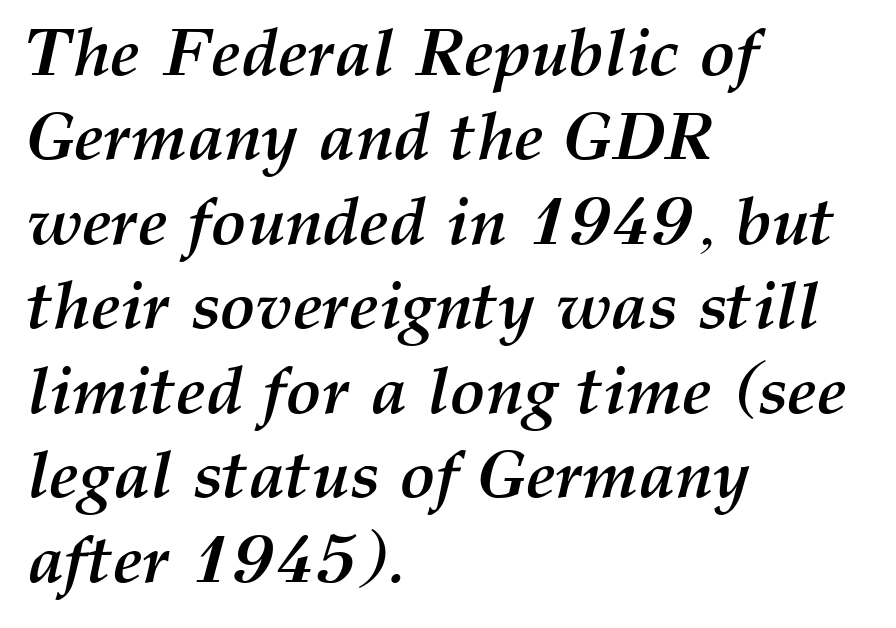
Does the lettering tilt? It does — this is italic. How would I describe the line gaps? Plain and ordinary. Line starts are locked; line ends wander. The area under the type is left untouched.
